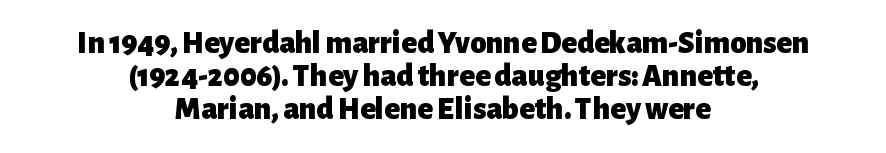
Q: Is the text bold? A: Yes.
Q: Is the text italic (slanted)? A: No, it is upright.
Q: Is the typeface a serif or a sans-serif typeface? A: Sans-serif.
Q: Is the text underlined? A: No.
Q: How is the paragraph aligned? A: Centered.
Q: Is the spacing between letters normal or unusually wide? A: Normal.
Q: Is the spacing between lines tight, normal or loose? A: Tight.
Q: Width (condensed, normal, or wide)? A: Normal.
Q: Stroke contrast? A: Low.
Q: x-height? A: Medium.
Q: Monospaced? A: No.
